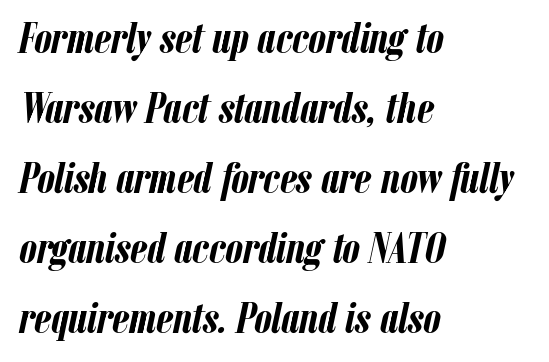
Just letters on the line, the space beneath them empty. What's the leading like? Ordinary, nothing unusual. Every row of glyphs begins at an identical x-position on the left. This rendering leaves character spacing at its baseline value.
